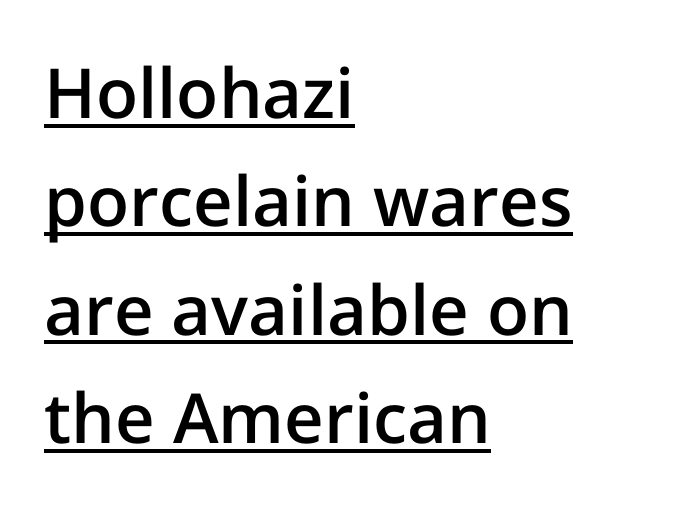
The image shows 69 px semibold sans-serif type, upright; set left-aligned, normal line spacing (1.57x), normal letter spacing, underlined; low stroke contrast and a medium x-height.
